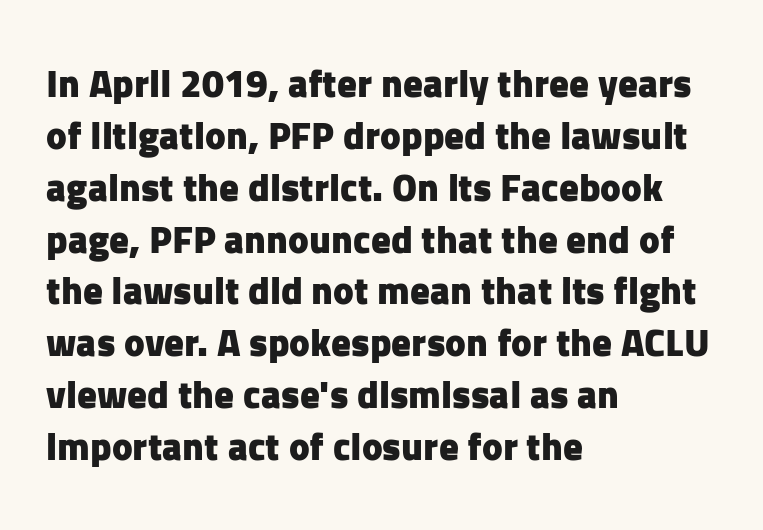
The image shows 39 px heavy sans-serif type, upright; set left-aligned, normal line spacing (1.33x), normal letter spacing, not underlined; low stroke contrast and a medium x-height.
